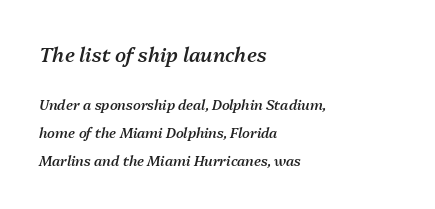
The foot of each line stays bare and open. The passage shown has conventional tracking throughout. Quick note: italic. Size hierarchy here favors the leading block over the trailing one.
